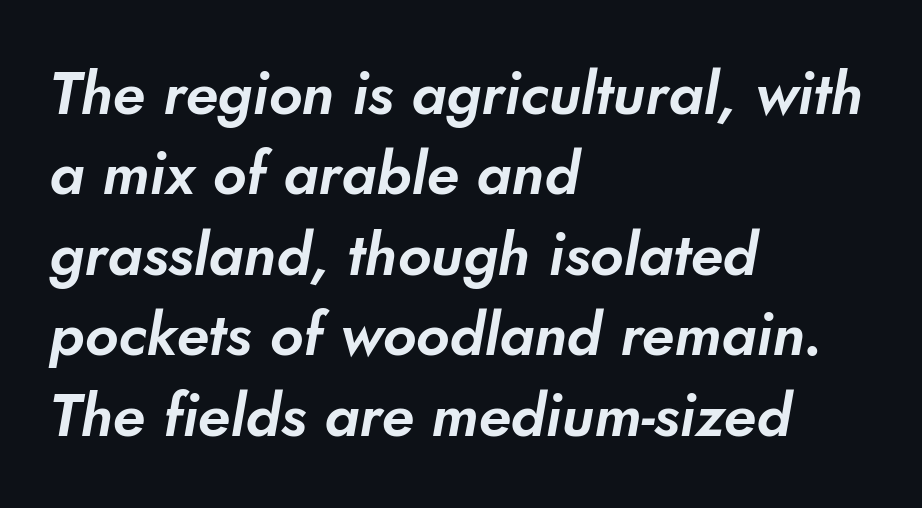
{"serif": "no", "width": "normal", "stroke_contrast": "low", "x_height": "small", "monospaced": "no", "underline": "no", "align": "left", "line_spacing": "normal", "line_spacing_ratio": 1.34, "letter_spacing": "normal", "letter_spacing_em": 0.0, "glyph_px": 60}
